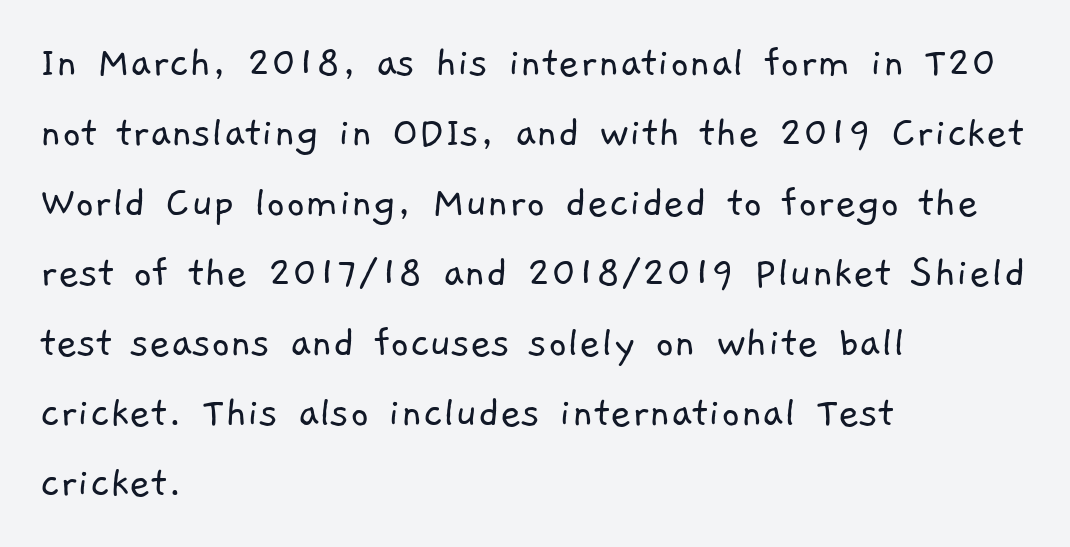
The image shows 46 px light sans-serif type; set left-aligned, normal line spacing (1.52x), normal letter spacing, not underlined; low stroke contrast and a medium x-height.
